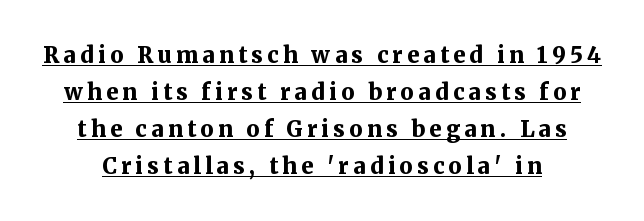
It's the straight-up-and-down kind of type. Summary of weight: heavy, a full bold. These lines sit exactly where default settings would place them. Emphasis is given by a line drawn under the lettering.
